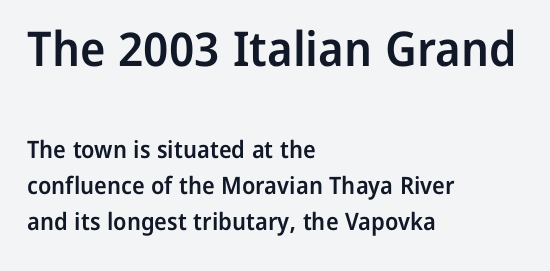
Posture: vertical. Notice how the passage keeps a crisp vertical edge on the left only. Proportional: the letters do not fall into vertical columns. Semibold letterforms, between regular and bold. Of the two passages, the one on top uses the larger point size. The words here are not underlined.
